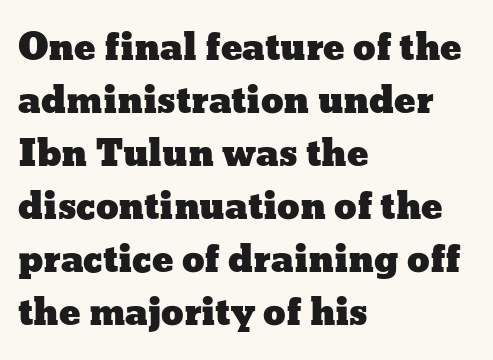
Q: Is the text italic (slanted)? A: No, it is upright.
Q: Is the text underlined? A: No.
Q: How is the paragraph aligned? A: Left-aligned.
Q: Is the spacing between letters normal or unusually wide? A: Normal.
Q: Is the spacing between lines tight, normal or loose? A: Normal.
Q: Width (condensed, normal, or wide)? A: Wide.
Q: Stroke contrast? A: Low.
Q: x-height? A: Medium.
Q: Monospaced? A: No.
